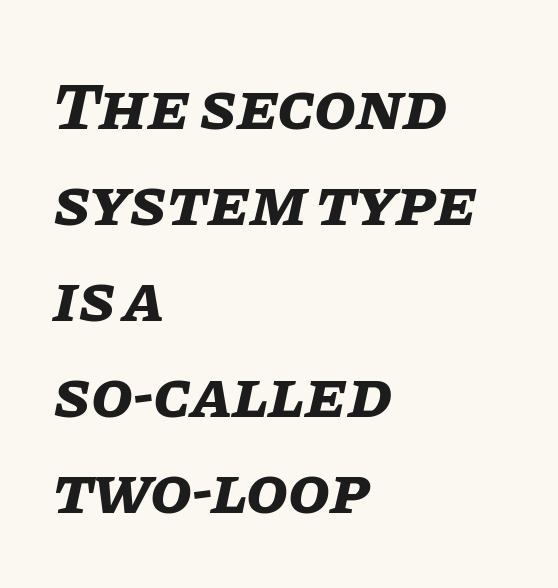
Proportional: the letters do not fall into vertical columns. Plain, unruled lines of type. The face used here has a pronounced slope to its letters. Which margin do the lines hug? The left one — the right edge is uneven.
